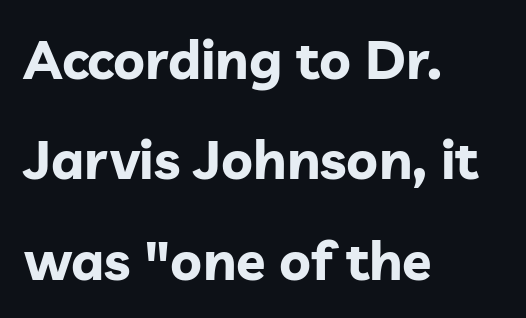
{"serif": "no", "italic": "no", "bold": "yes", "weight": "bold", "width": "normal", "stroke_contrast": "low", "x_height": "medium", "monospaced": "no", "underline": "no", "align": "left", "line_spacing_ratio": 1.86, "letter_spacing": "normal", "letter_spacing_em": 0.0, "glyph_px": 54}
